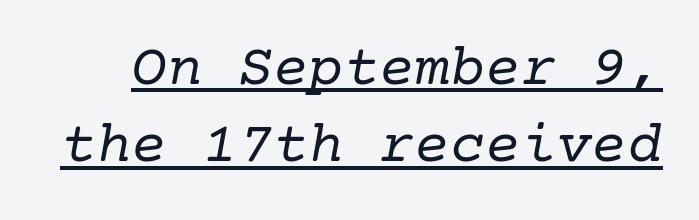
These lines keep a tight, regular rhythm from letter to letter. Stems and bowls with no extra thickness — not bold. Summary of vertical rhythm: regular, with standard interline spacing. Serifs: yes, visible at the terminals of the letterforms.
